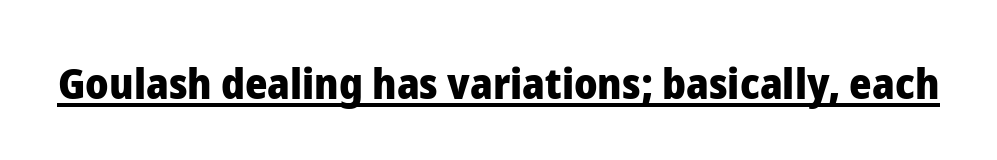
{"serif": "no", "italic": "no", "bold": "yes", "weight": "heavy", "width": "normal", "stroke_contrast": "low", "x_height": "medium", "monospaced": "no", "underline": "yes", "letter_spacing": "normal", "letter_spacing_em": 0.0, "glyph_px": 43}
